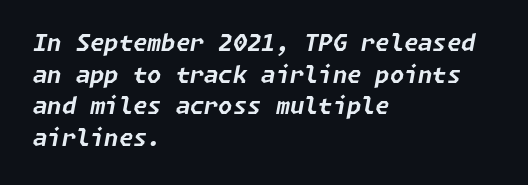
Q: Is the text bold? A: Yes.
Q: Is the text italic (slanted)? A: Yes, it leans right by about 11 degrees.
Q: Is the text underlined? A: No.
Q: How is the paragraph aligned? A: Left-aligned.
Q: Is the spacing between letters normal or unusually wide? A: Normal.
Q: Is the spacing between lines tight, normal or loose? A: Normal.
